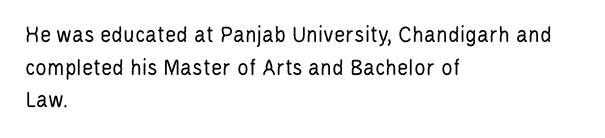
Plain, unruled lines of type. Ordinary non-slanted type is in use. Does extra space separate the letters? No, they use regular spacing. This is not heavy type; no bold has been used. These lines sit exactly where default settings would place them. Reading down the block, your eye returns to a fixed left position each line.
